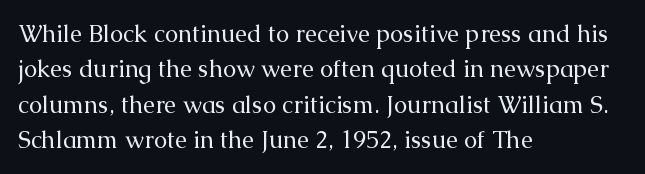
Q: Is the text bold? A: No.
Q: Is the text italic (slanted)? A: No, it is upright.
Q: Is the text underlined? A: No.
Q: How is the paragraph aligned? A: Left-aligned.
Q: Is the spacing between letters normal or unusually wide? A: Normal.
Q: Is the spacing between lines tight, normal or loose? A: Normal.
